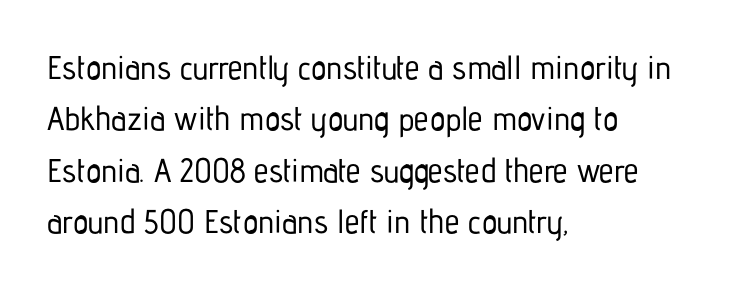
Q: Is the text italic (slanted)? A: No, it is upright.
Q: Is the typeface a serif or a sans-serif typeface? A: Sans-serif.
Q: Is the text underlined? A: No.
Q: How is the paragraph aligned? A: Left-aligned.
Q: Is the spacing between letters normal or unusually wide? A: Normal.
Q: Is the spacing between lines tight, normal or loose? A: Normal.
Q: Width (condensed, normal, or wide)? A: Condensed.
Q: Stroke contrast? A: Low.
Q: x-height? A: Medium.
Q: Monospaced? A: No.
